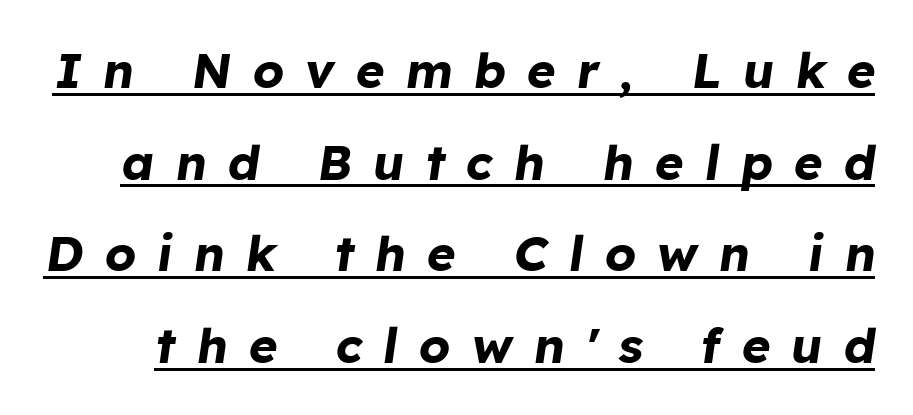
{"italic": "yes", "lean": "right", "slant_degrees": 8, "bold": "yes", "weight": "bold", "width": "normal", "stroke_contrast": "low", "x_height": "medium", "monospaced": "no", "underline": "yes", "line_spacing_ratio": 1.87, "letter_spacing": "wide", "letter_spacing_em": 0.43, "glyph_px": 49}
